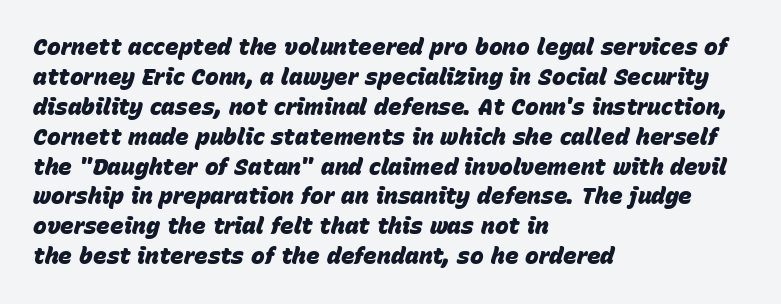
The image shows 23 px bold type, italic (leaning right); set left-aligned, normal line spacing (1.3x), normal letter spacing, not underlined.
